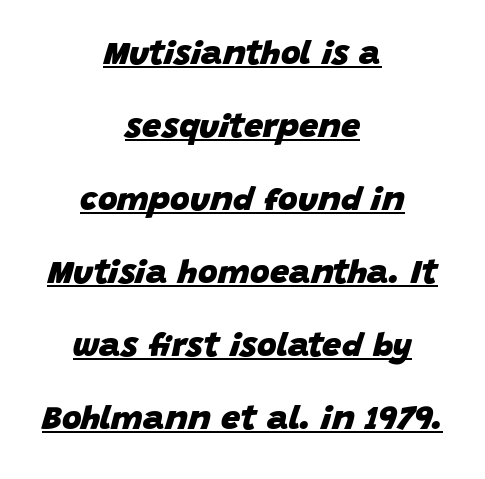
The image shows 34 px heavy type, italic (leaning right); set centered, loose line spacing (2.15x), normal letter spacing, underlined; low stroke contrast and a large x-height.
